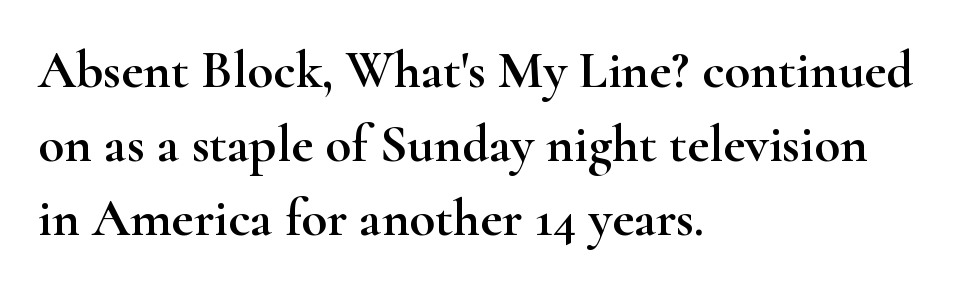
Normally led — the rows are evenly, conventionally spaced. Nothing unusual about the tracking: characters are spaced as the font intends. Decoration check: the copy has no underline. The typography opts for an upright posture over an oblique one. This is serif lettering, the kind often seen in printed books.
